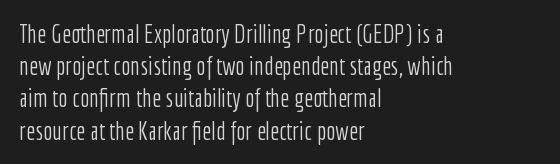
These lines keep a tight, regular rhythm from letter to letter. This sample is left-justified, so line endings fall wherever the words run out. The space between consecutive lines is moderate. Do the letters lean? They stand straight. The passage shown is not underscored anywhere. Stems and bowls with no extra thickness — not bold.
